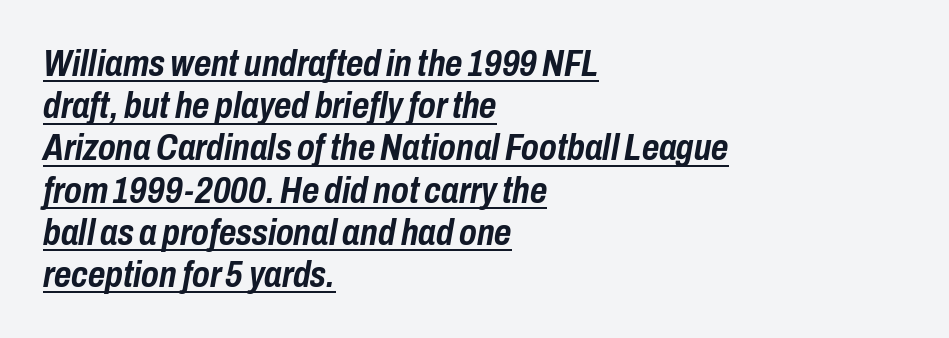
Characters follow at the spacing the type designer built in. Weight check: bold — yes, fully. The rag falls on the right side of this text block. The rendering uses the underline text-decoration.
